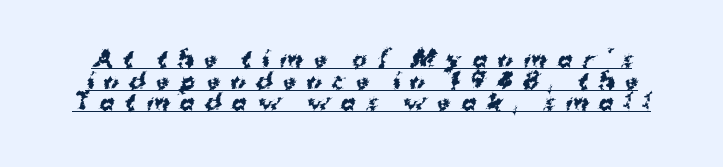
{"bold": "yes", "underline": "yes", "line_spacing": "tight", "line_spacing_ratio": 0.98, "letter_spacing": "wide", "letter_spacing_em": 0.47, "glyph_px": 22}
